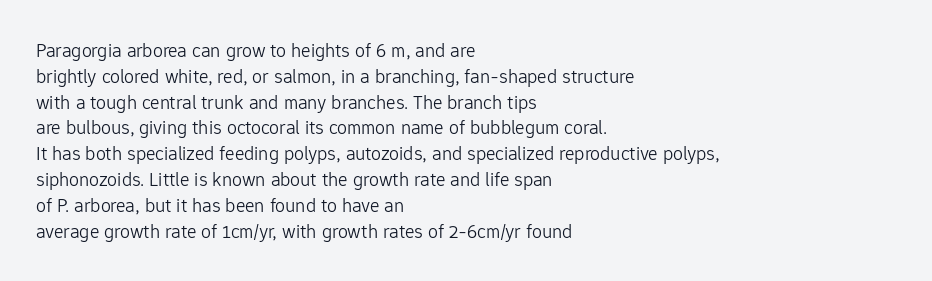
Q: Is the text bold? A: No.
Q: Is the text italic (slanted)? A: No, it is upright.
Q: Is the text underlined? A: No.
Q: How is the paragraph aligned? A: Left-aligned.
Q: Is the spacing between letters normal or unusually wide? A: Normal.
Q: Is the spacing between lines tight, normal or loose? A: Normal.
